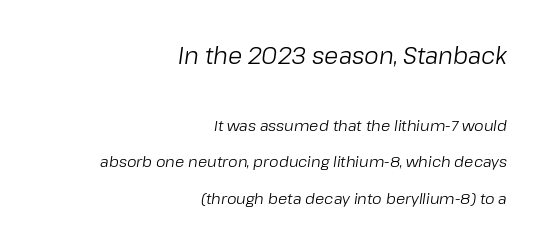
Stems and bowls with no extra thickness — not bold. Bigger letters appear in the top chunk; the bottom chunk is reduced. Only glyphs here, with clear space below each row. The axis of the letterforms is tilted away from vertical. These lines stack with their right ends in a neat column. Widely set lines give the paragraph a tall, airy silhouette.
